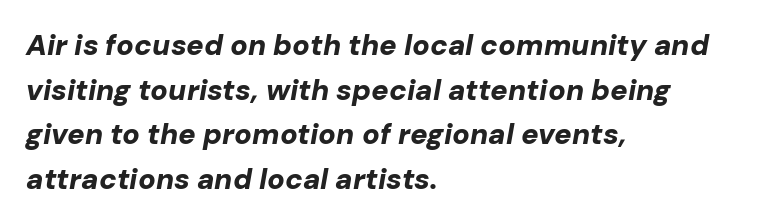
The image shows 29 px bold type, italic (leaning right); set left-aligned, normal line spacing (1.54x), normal letter spacing, not underlined; low stroke contrast and a medium x-height.
